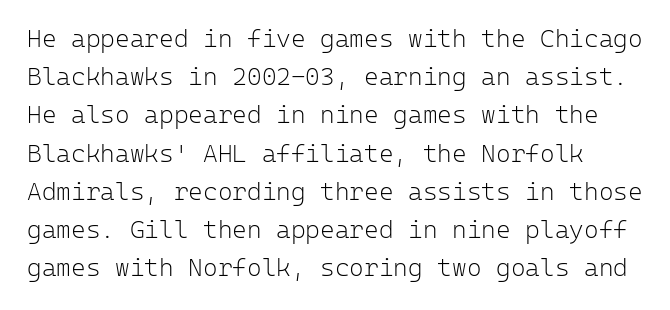
The image shows 25 px text type, upright; set normal line spacing (1.53x), normal letter spacing, not underlined.
